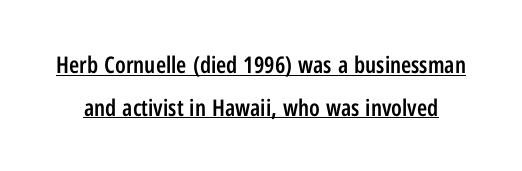
{"italic": "no", "bold": "semi", "underline": "yes", "line_spacing_ratio": 1.85, "letter_spacing": "normal", "letter_spacing_em": 0.0, "glyph_px": 23}
